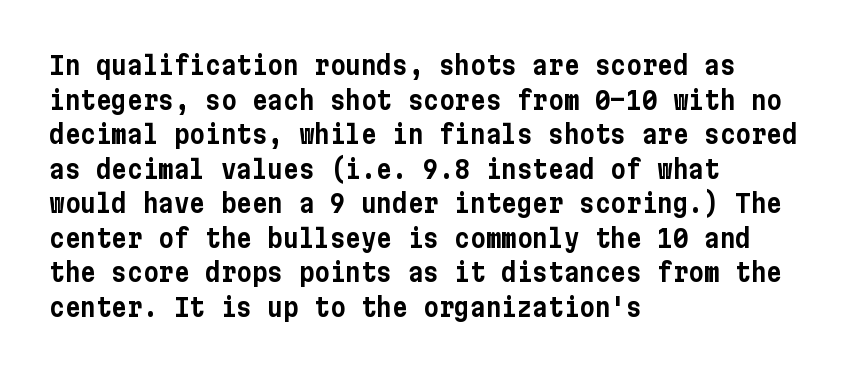
The image shows 26 px text type, upright; set left-aligned, normal line spacing (1.33x), normal letter spacing, not underlined.
